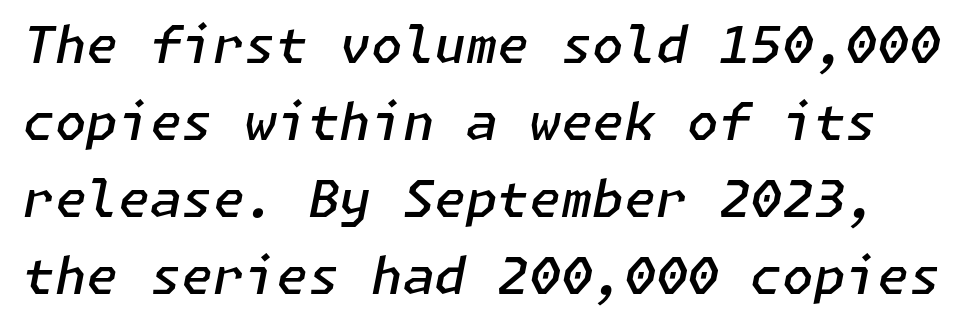
{"italic": "yes", "lean": "right", "slant_degrees": 11, "bold": "semi", "weight": "semibold", "width": "normal", "stroke_contrast": "low", "x_height": "medium", "underline": "no", "line_spacing": "normal", "line_spacing_ratio": 1.51, "letter_spacing": "normal", "letter_spacing_em": 0.0, "glyph_px": 51}
